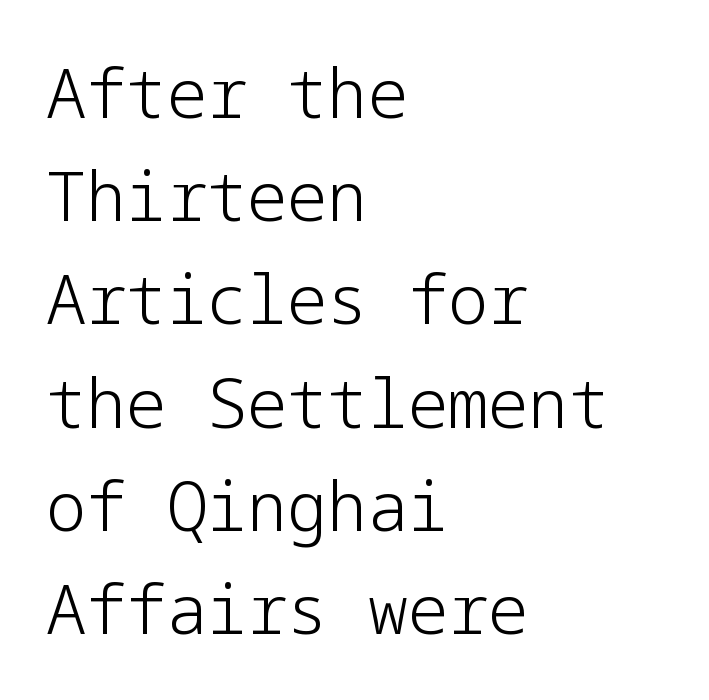
Q: Is the text bold? A: No.
Q: Is the text italic (slanted)? A: No, it is upright.
Q: Is the typeface a serif or a sans-serif typeface? A: Sans-serif.
Q: Is the text underlined? A: No.
Q: How is the paragraph aligned? A: Left-aligned.
Q: Is the spacing between letters normal or unusually wide? A: Normal.
Q: Is the spacing between lines tight, normal or loose? A: Normal.
Q: Width (condensed, normal, or wide)? A: Normal.
Q: Stroke contrast? A: Low.
Q: x-height? A: Medium.
